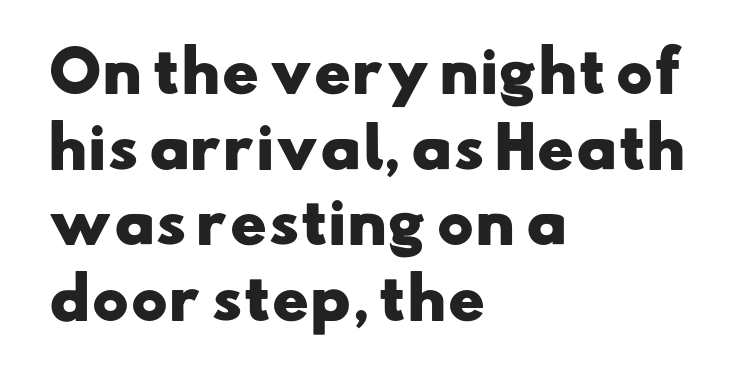
The image shows 56 px heavy, wide sans-serif type; set left-aligned, normal line spacing (1.35x), normal letter spacing, not underlined; low stroke contrast and a small x-height.
